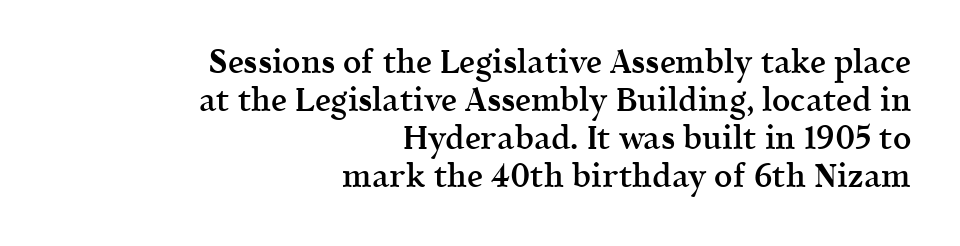
The image shows 32 px semibold serif type, upright; set right-aligned, line spacing 1.19x, normal letter spacing, not underlined; a medium x-height.
